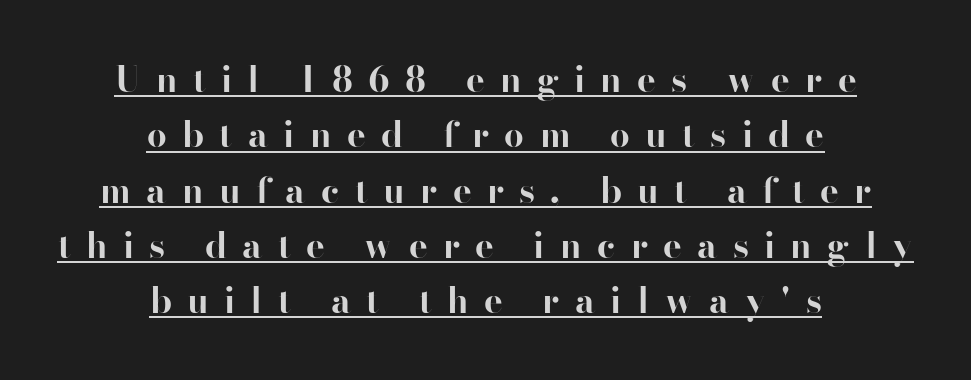
The image shows 35 px bold sans-serif type, upright; set centered, normal line spacing (1.58x), unusually wide letter spacing (+0.44 em), underlined; high stroke contrast and a small x-height.
